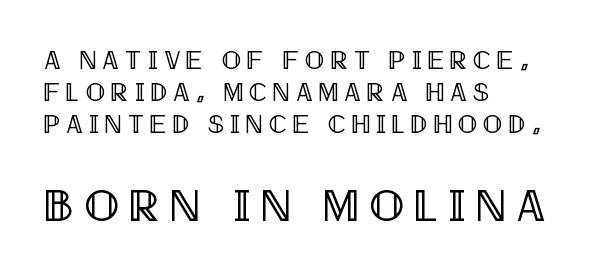
Q: Is the text italic (slanted)? A: No, it is upright.
Q: Is the text underlined? A: No.
Q: How is the paragraph aligned? A: Left-aligned.
Q: Is the spacing between letters normal or unusually wide? A: Unusually wide.
Q: Which block of text is set in a larger size, the first (top) or the second (bottom)? A: The second (bottom) one.
Q: Width (condensed, normal, or wide)? A: Condensed.
Q: x-height? A: Large.
Q: Monospaced? A: No.
